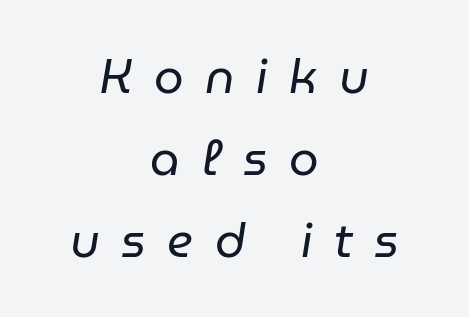
The image shows 47 px regular-weight type, italic (leaning right); set centered, line spacing 1.74x, unusually wide letter spacing (+0.46 em), not underlined; low stroke contrast and a medium x-height.
